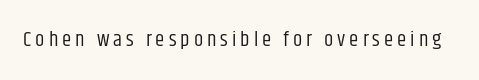
Q: Is the text bold? A: No.
Q: Is the text italic (slanted)? A: No, it is upright.
Q: Is the text underlined? A: No.
